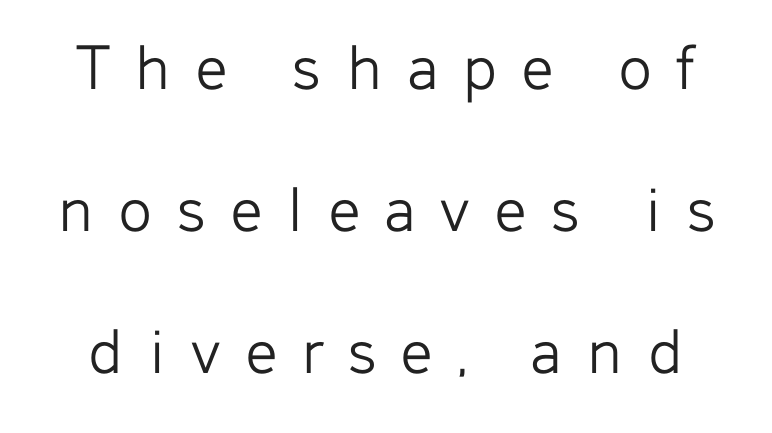
Q: Is the text bold? A: No.
Q: Is the text italic (slanted)? A: No, it is upright.
Q: Is the typeface a serif or a sans-serif typeface? A: Sans-serif.
Q: Is the text underlined? A: No.
Q: Is the spacing between letters normal or unusually wide? A: Unusually wide.
Q: Is the spacing between lines tight, normal or loose? A: Loose.
Q: Width (condensed, normal, or wide)? A: Normal.
Q: Stroke contrast? A: Low.
Q: x-height? A: Medium.
Q: Monospaced? A: No.
